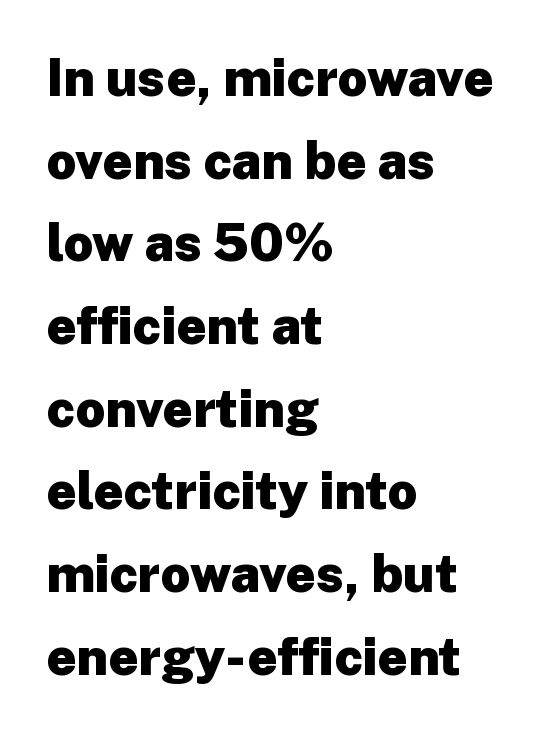
Q: Is the text bold? A: Yes.
Q: Is the text italic (slanted)? A: No, it is upright.
Q: Is the typeface a serif or a sans-serif typeface? A: Sans-serif.
Q: Is the text underlined? A: No.
Q: How is the paragraph aligned? A: Left-aligned.
Q: Is the spacing between letters normal or unusually wide? A: Normal.
Q: Is the spacing between lines tight, normal or loose? A: Normal.
Q: Width (condensed, normal, or wide)? A: Normal.
Q: Stroke contrast? A: Low.
Q: x-height? A: Medium.
Q: Monospaced? A: No.
